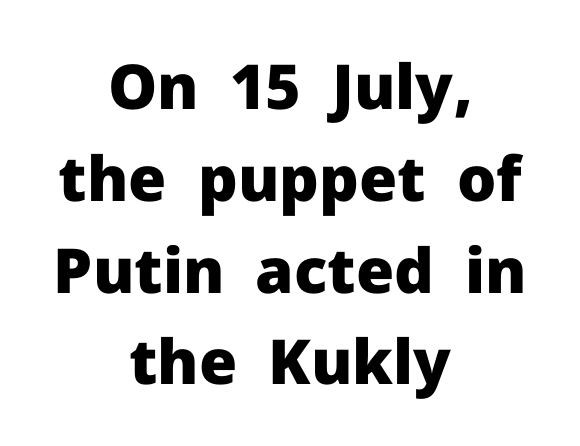
Q: Is the text bold? A: Yes.
Q: Is the text italic (slanted)? A: No, it is upright.
Q: Is the typeface a serif or a sans-serif typeface? A: Sans-serif.
Q: Is the text underlined? A: No.
Q: How is the paragraph aligned? A: Centered.
Q: Is the spacing between letters normal or unusually wide? A: Normal.
Q: Is the spacing between lines tight, normal or loose? A: Normal.
Q: Width (condensed, normal, or wide)? A: Normal.
Q: Stroke contrast? A: Low.
Q: x-height? A: Medium.
Q: Monospaced? A: No.
